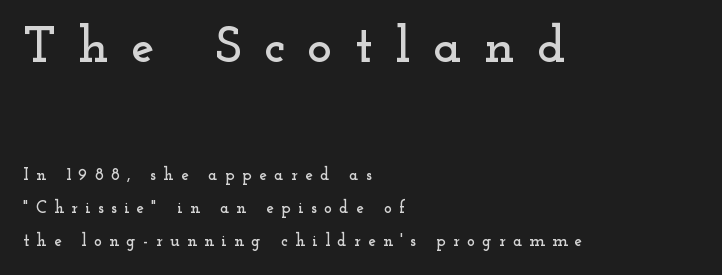
Q: Is the text italic (slanted)? A: No, it is upright.
Q: Is the typeface a serif or a sans-serif typeface? A: Serif.
Q: Is the text underlined? A: No.
Q: How is the paragraph aligned? A: Left-aligned.
Q: Is the spacing between letters normal or unusually wide? A: Unusually wide.
Q: Is the spacing between lines tight, normal or loose? A: Loose.
Q: Which block of text is set in a larger size, the first (top) or the second (bottom)? A: The first (top) one.
Q: Width (condensed, normal, or wide)? A: Wide.
Q: Stroke contrast? A: Low.
Q: x-height? A: Small.
Q: Monospaced? A: No.
